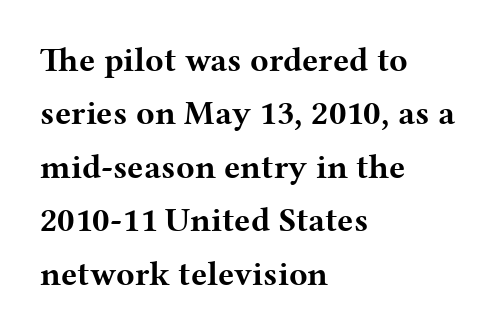
These lines carry a lot of weight — the face is fully bold. The rendering uses natural spacing where letterforms have individual widths. The glyphs are unaccompanied by any horizontal stroke below them. A normal amount of white space separates one row of letters from the next.
